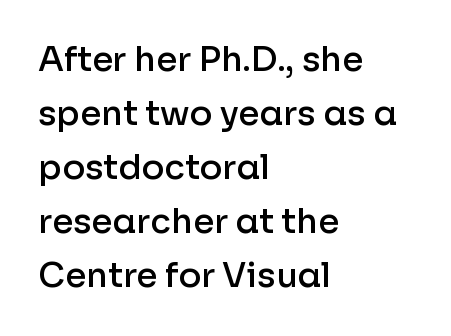
Q: Is the text bold? A: Semi-bold.
Q: Is the text italic (slanted)? A: No, it is upright.
Q: Is the typeface a serif or a sans-serif typeface? A: Sans-serif.
Q: Is the text underlined? A: No.
Q: How is the paragraph aligned? A: Left-aligned.
Q: Is the spacing between letters normal or unusually wide? A: Normal.
Q: Is the spacing between lines tight, normal or loose? A: Normal.
Q: Width (condensed, normal, or wide)? A: Normal.
Q: Stroke contrast? A: Low.
Q: x-height? A: Medium.
Q: Monospaced? A: No.
